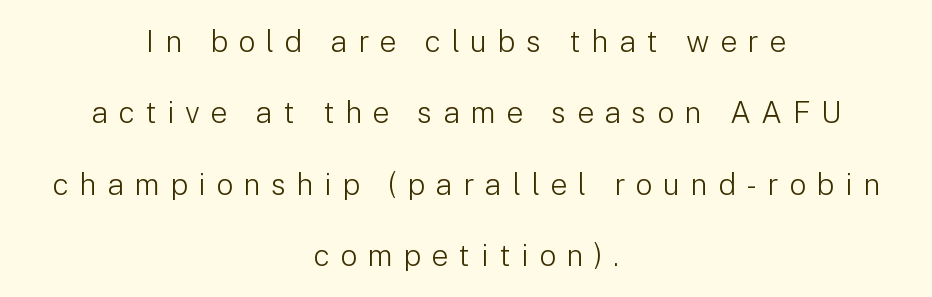
{"serif": "no", "italic": "no", "bold": "no", "weight": "light", "width": "normal", "stroke_contrast": "low", "x_height": "medium", "monospaced": "no", "underline": "no", "align": "center", "line_spacing": "loose", "line_spacing_ratio": 2.38, "letter_spacing": "wide", "letter_spacing_em": 0.35, "glyph_px": 30}
